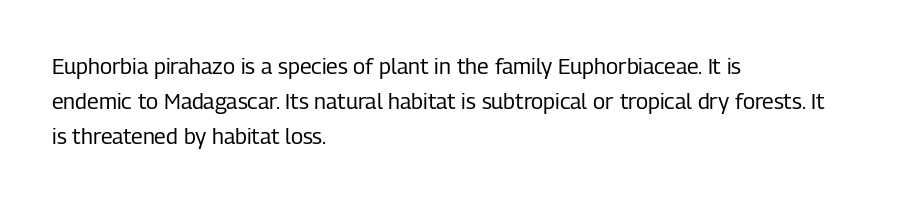
A quiet, ordinary-to-light weight characterises the typeface. Default kerning and tracking; the words read as compact shapes. These lines stack with their left ends in a neat column. The leading is moderate, giving the passage an even texture.
